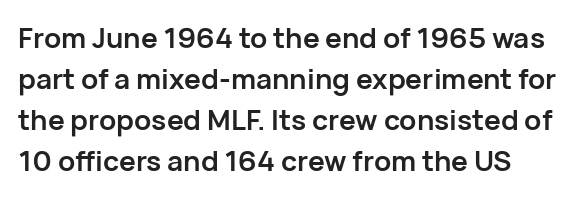
Q: Is the text bold? A: Yes.
Q: Is the text italic (slanted)? A: No, it is upright.
Q: Is the typeface a serif or a sans-serif typeface? A: Sans-serif.
Q: Is the text underlined? A: No.
Q: How is the paragraph aligned? A: Left-aligned.
Q: Is the spacing between letters normal or unusually wide? A: Normal.
Q: Is the spacing between lines tight, normal or loose? A: Normal.
Q: Width (condensed, normal, or wide)? A: Normal.
Q: Stroke contrast? A: Low.
Q: x-height? A: Medium.
Q: Monospaced? A: No.
